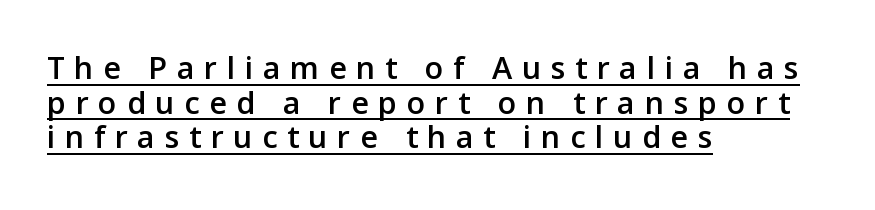
Q: Is the text italic (slanted)? A: No, it is upright.
Q: Is the typeface a serif or a sans-serif typeface? A: Sans-serif.
Q: Is the text underlined? A: Yes.
Q: How is the paragraph aligned? A: Left-aligned.
Q: Is the spacing between letters normal or unusually wide? A: Unusually wide.
Q: Is the spacing between lines tight, normal or loose? A: Tight.
Q: Width (condensed, normal, or wide)? A: Normal.
Q: Stroke contrast? A: Low.
Q: x-height? A: Medium.
Q: Monospaced? A: No.
